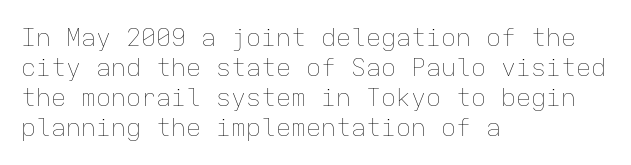
The image shows 25 px text type, upright; set left-aligned, line spacing 1.2x, normal letter spacing, not underlined.
